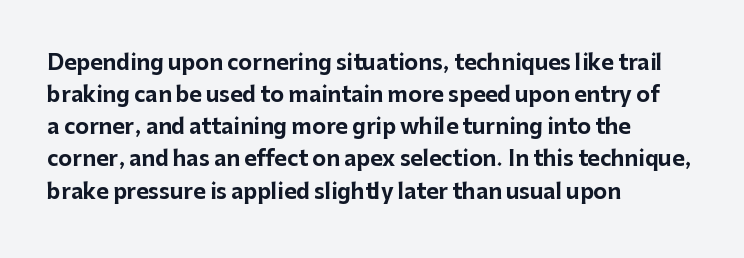
The image shows 21 px bold type, upright; set left-aligned, normal line spacing (1.53x), normal letter spacing, not underlined.
